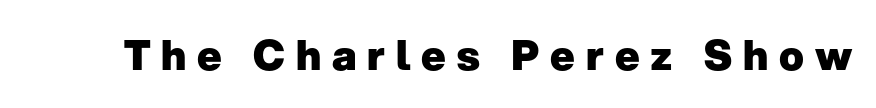
Typographically, this falls in the sans-serif category. The zone under the glyphs is completely vacant. Its strokes are broad and dark, the hallmark of bold type. The letters stand upright; this is a roman face.
